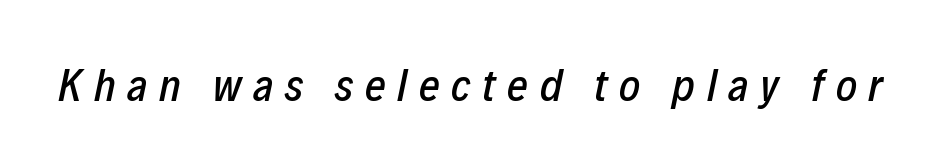
The space directly below the letters is spotless. The face used here is proportionally spaced, like ordinary book or web type. Designer's note — italics engaged. Tracking value appears strongly positive — letters spread wide.
